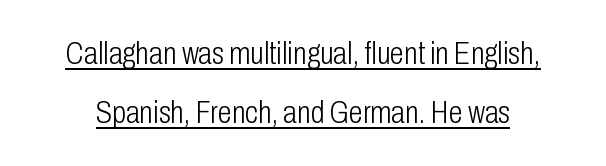
The weight tops out at a normal text grade. The characters display no serif detailing; their extremities are plain. Words appear dense and cohesive because spacing is normal. Upright lettering throughout.
